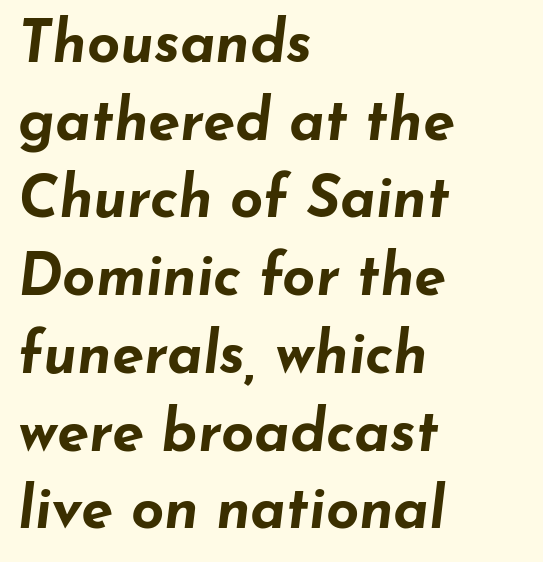
The specimen omits any rule beneath the text block's lines. The block of text has a typical density, with ordinary space between rows. Teacher's note: observe the even left margin — that is flush-left alignment. How are the letters spaced? Ordinarily, with no added tracking. The typesetting leans heavy: a genuine bold. A typesetter would call this proportional, since set widths differ per character.
